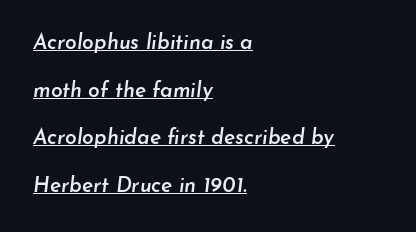
{"italic": "yes", "lean": "right", "slant_degrees": 7, "bold": "semi", "underline": "yes", "align": "left", "line_spacing": "loose", "line_spacing_ratio": 2.27, "letter_spacing": "normal", "letter_spacing_em": 0.0, "glyph_px": 21}
